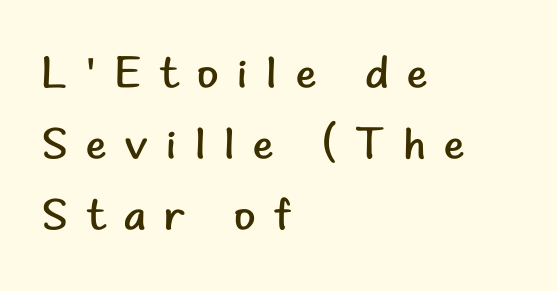
The image shows 44 px regular-weight sans-serif type, upright; set left-aligned, normal line spacing (1.61x), unusually wide letter spacing (+0.42 em), not underlined; low stroke contrast and a small x-height.
